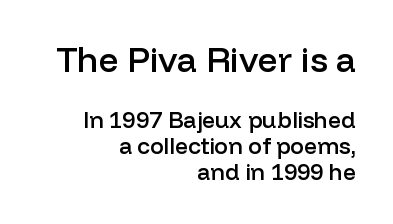
Caption: multi-line text, flush right, ragged left. Do the characters align in a grid? No, the font is proportional. Does the weight exceed regular? Yes, but only to semibold. The glyphs are unaccompanied by any horizontal stroke below them.
